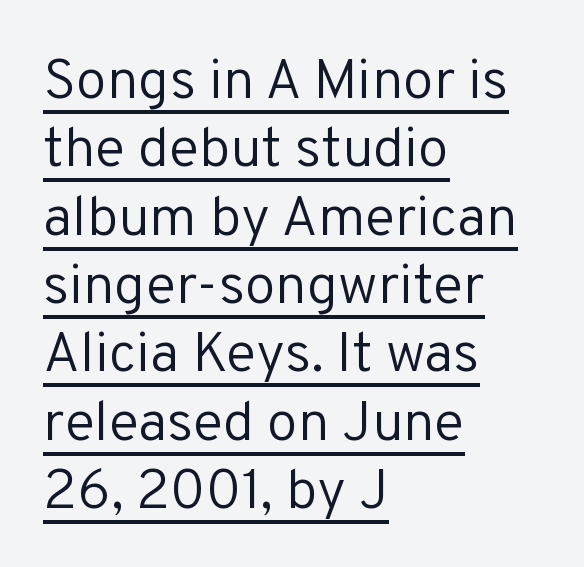
Q: Is the text bold? A: No.
Q: Is the text italic (slanted)? A: No, it is upright.
Q: Is the typeface a serif or a sans-serif typeface? A: Sans-serif.
Q: Is the text underlined? A: Yes.
Q: How is the paragraph aligned? A: Left-aligned.
Q: Is the spacing between letters normal or unusually wide? A: Normal.
Q: Width (condensed, normal, or wide)? A: Normal.
Q: Stroke contrast? A: Low.
Q: x-height? A: Medium.
Q: Monospaced? A: No.
